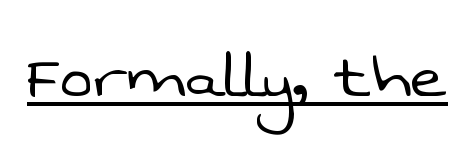
The image shows 77 px light sans-serif type; set normal letter spacing, underlined; low stroke contrast and a medium x-height.
